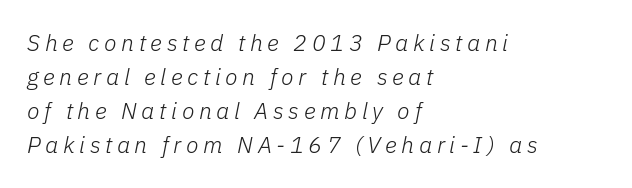
The image shows 23 px text type, italic (leaning right); set left-aligned, normal line spacing (1.48x), unusually wide letter spacing (+0.2 em), not underlined.
